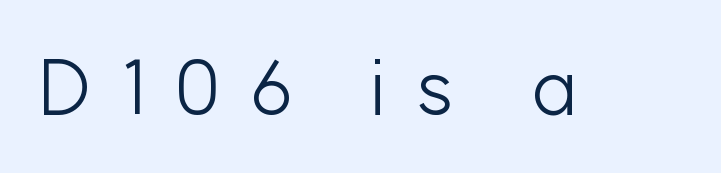
{"serif": "no", "italic": "no", "bold": "no", "weight": "light", "width": "normal", "stroke_contrast": "low", "x_height": "medium", "monospaced": "no", "underline": "no", "letter_spacing": "wide", "letter_spacing_em": 0.38, "glyph_px": 78}
